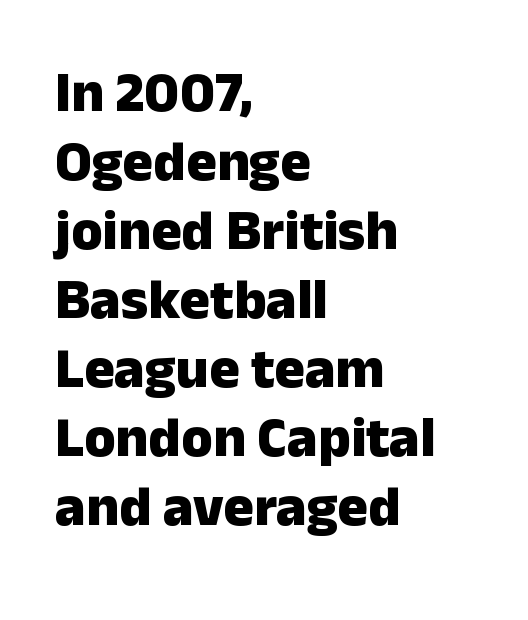
{"serif": "no", "italic": "no", "bold": "yes", "weight": "heavy", "width": "normal", "stroke_contrast": "low", "x_height": "medium", "monospaced": "no", "underline": "no", "align": "left", "line_spacing_ratio": 1.21, "letter_spacing": "normal", "letter_spacing_em": 0.0, "glyph_px": 57}
